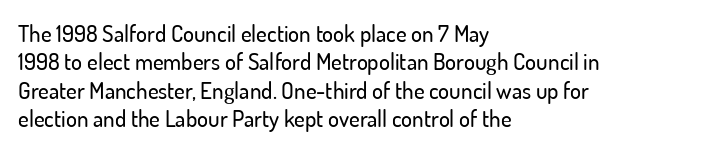
The image shows 23 px text type, upright; set left-aligned, line spacing 1.23x, normal letter spacing, not underlined.
